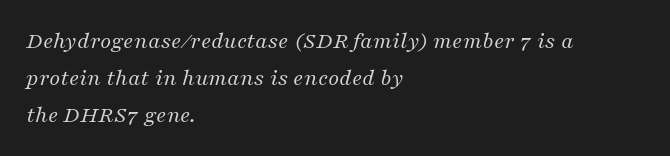
The image shows 24 px text type, italic (leaning right); set left-aligned, normal line spacing (1.54x), normal letter spacing, not underlined.
